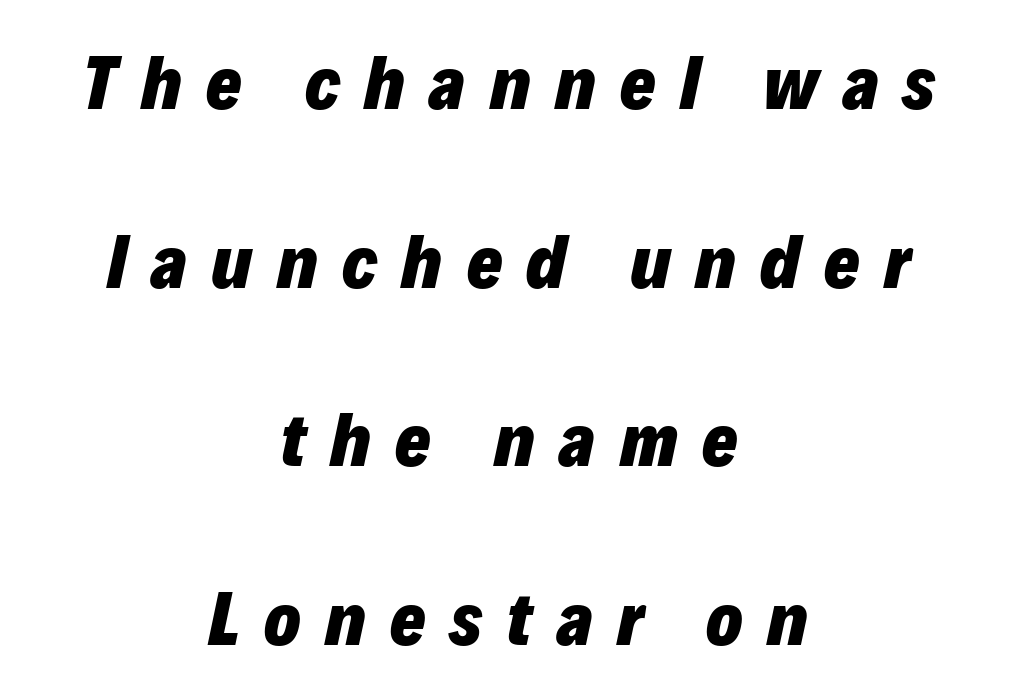
Q: Is the text bold? A: Yes.
Q: Is the text italic (slanted)? A: Yes, it leans right by about 12 degrees.
Q: Is the text underlined? A: No.
Q: How is the paragraph aligned? A: Centered.
Q: Is the spacing between letters normal or unusually wide? A: Unusually wide.
Q: Is the spacing between lines tight, normal or loose? A: Loose.
Q: Width (condensed, normal, or wide)? A: Normal.
Q: Stroke contrast? A: Low.
Q: x-height? A: Medium.
Q: Monospaced? A: No.
